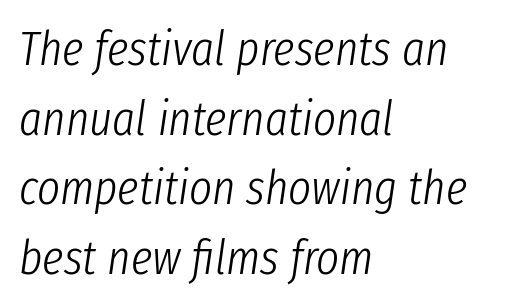
The image shows 49 px light, condensed type, italic (leaning right); set left-aligned, normal line spacing (1.42x), normal letter spacing, not underlined; low stroke contrast and a medium x-height.
